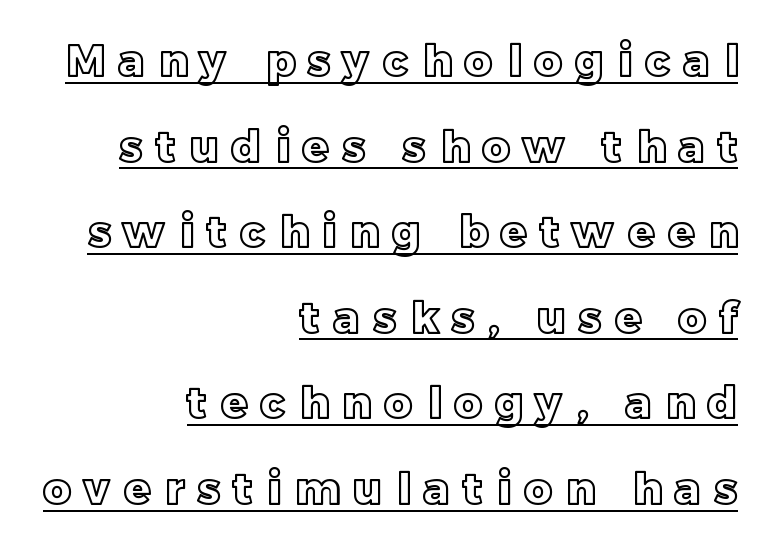
Designer's note — italics off, roman on. This rendering uses right alignment, leaving the left contour irregular. Students, observe the line beneath the letters — that is underlining. You could fit nearly another row in the gap between these rows. The face used here is proportionally spaced, like ordinary book or web type. Each word looks stretched out because of the extra space between its letters.
